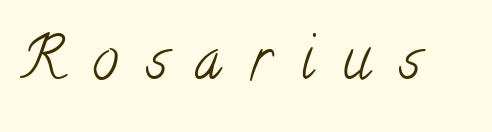
The image shows 59 px light, condensed serif type; set unusually wide letter spacing (+0.48 em), not underlined; low stroke contrast and a small x-height.
